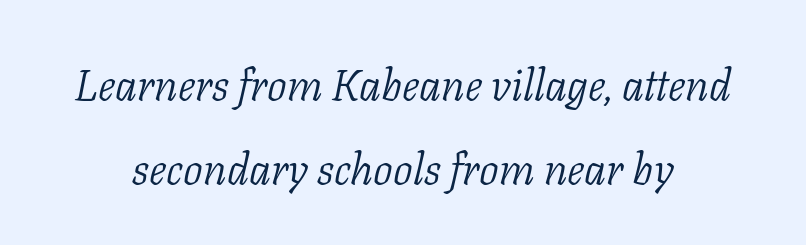
The image shows 44 px light serif type, italic (leaning right); set loose line spacing (1.91x), normal letter spacing, not underlined; low stroke contrast and a medium x-height.
